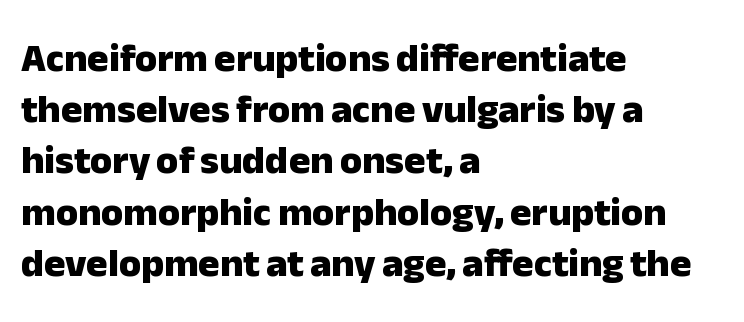
Q: Is the text bold? A: Yes.
Q: Is the text italic (slanted)? A: No, it is upright.
Q: Is the typeface a serif or a sans-serif typeface? A: Sans-serif.
Q: Is the text underlined? A: No.
Q: How is the paragraph aligned? A: Left-aligned.
Q: Is the spacing between letters normal or unusually wide? A: Normal.
Q: Is the spacing between lines tight, normal or loose? A: Normal.
Q: Width (condensed, normal, or wide)? A: Normal.
Q: Stroke contrast? A: Low.
Q: x-height? A: Medium.
Q: Monospaced? A: No.
